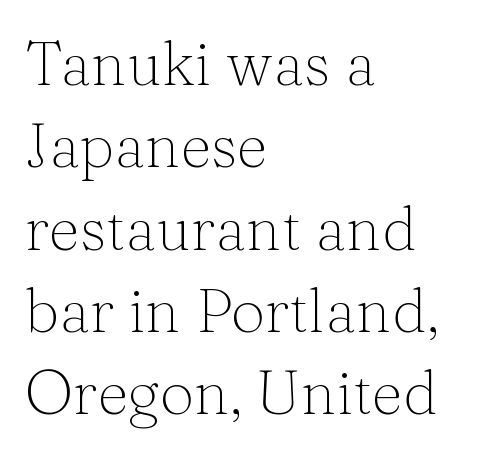
Q: Is the text bold? A: No.
Q: Is the text italic (slanted)? A: No, it is upright.
Q: Is the typeface a serif or a sans-serif typeface? A: Serif.
Q: Is the text underlined? A: No.
Q: How is the paragraph aligned? A: Left-aligned.
Q: Is the spacing between letters normal or unusually wide? A: Normal.
Q: Is the spacing between lines tight, normal or loose? A: Normal.
Q: Width (condensed, normal, or wide)? A: Normal.
Q: Stroke contrast? A: Medium.
Q: x-height? A: Medium.
Q: Monospaced? A: No.
